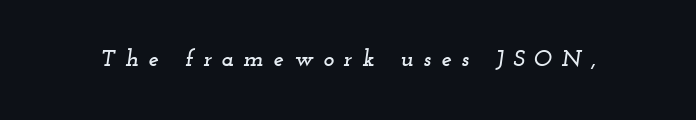
The image shows 23 px text type, italic (leaning right); set unusually wide letter spacing (+0.43 em), not underlined.
